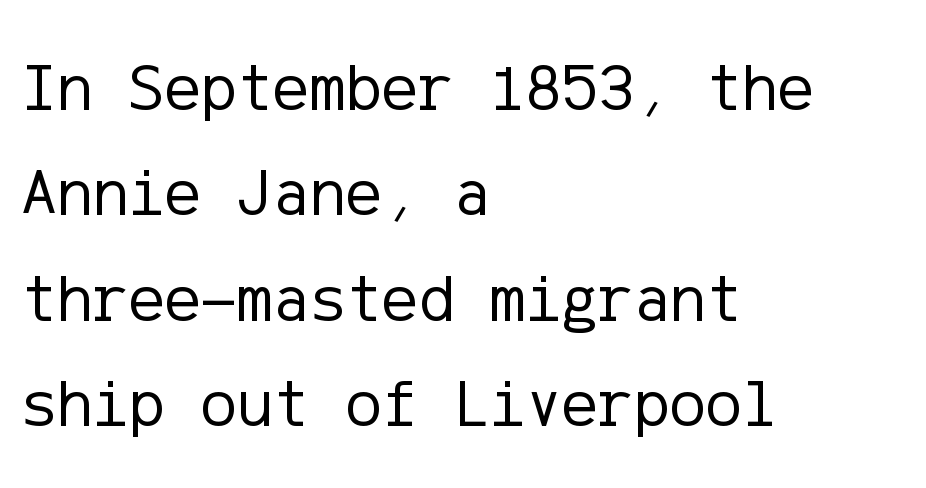
Q: Is the text bold? A: No.
Q: Is the text italic (slanted)? A: No, it is upright.
Q: Is the typeface a serif or a sans-serif typeface? A: Sans-serif.
Q: Is the text underlined? A: No.
Q: How is the paragraph aligned? A: Left-aligned.
Q: Is the spacing between letters normal or unusually wide? A: Normal.
Q: Is the spacing between lines tight, normal or loose? A: Normal.
Q: Width (condensed, normal, or wide)? A: Normal.
Q: Stroke contrast? A: Low.
Q: x-height? A: Medium.
